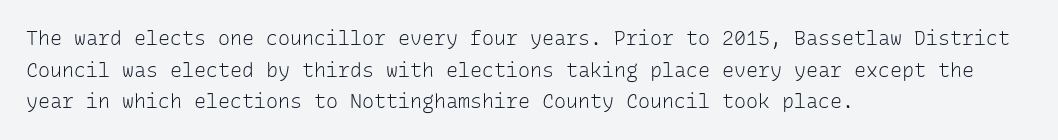
Q: Is the text bold? A: No.
Q: Is the text italic (slanted)? A: No, it is upright.
Q: Is the text underlined? A: No.
Q: How is the paragraph aligned? A: Left-aligned.
Q: Is the spacing between letters normal or unusually wide? A: Normal.
Q: Is the spacing between lines tight, normal or loose? A: Normal.
